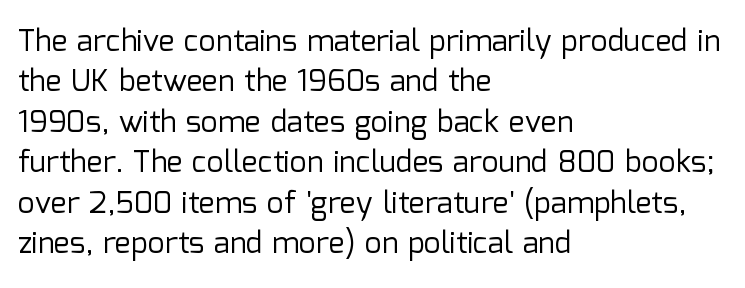
The characters display no serif detailing; their extremities are plain. In CSS terms this would be text-align: left. Ordinary non-slanted type is in use. A typesetter would call this proportional, since set widths differ per character.
